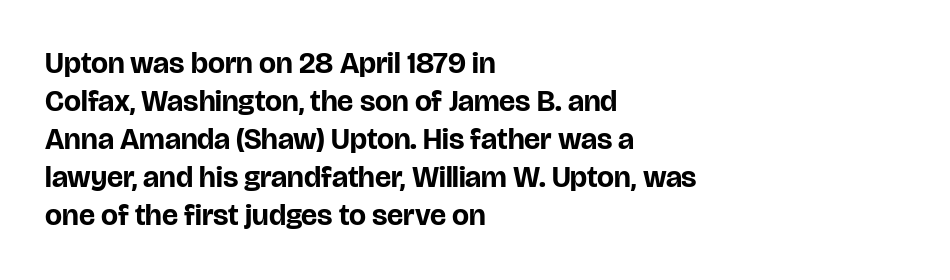
Honestly, the row spacing looks completely unremarkable. You could not count columns in this text — the font is proportionally spaced. Students, this is bold: see how much ink each stroke carries. Do the letters lean? They stand straight.
